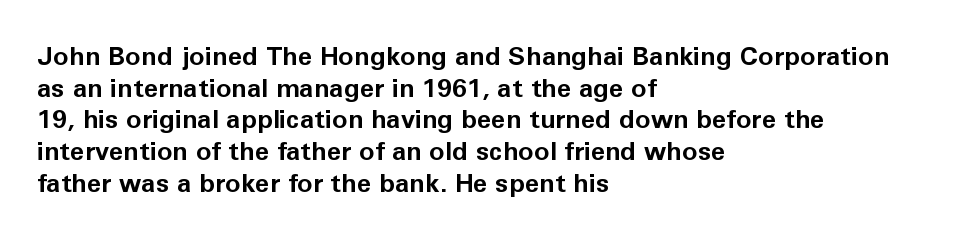
I'd describe the lettering as bold — thick and assertive. Words appear dense and cohesive because spacing is normal. Reading down the block, your eye returns to a fixed left position each line. The lettering holds an erect, upright posture throughout. Descender tails drop into unmarked territory.
